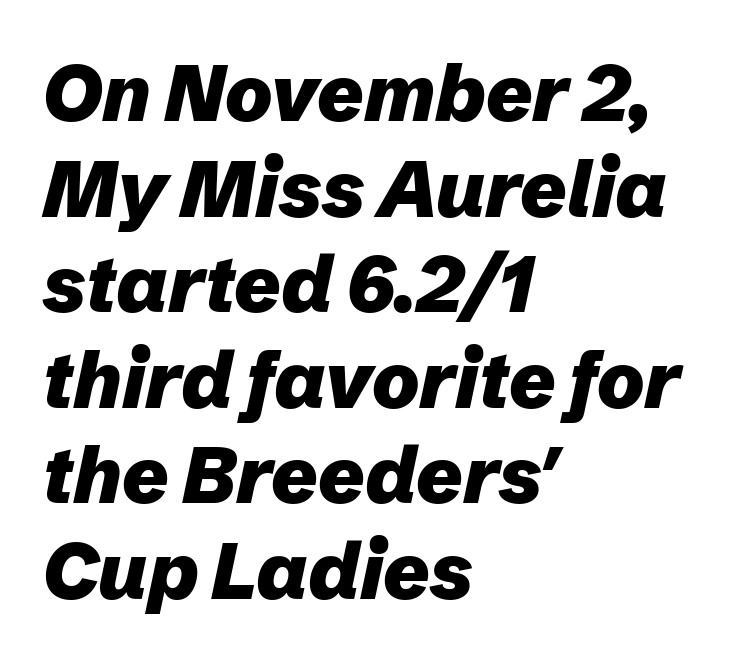
{"italic": "yes", "lean": "right", "slant_degrees": 12, "bold": "yes", "weight": "heavy", "width": "normal", "stroke_contrast": "low", "x_height": "medium", "monospaced": "no", "underline": "no", "align": "left", "line_spacing_ratio": 1.21, "letter_spacing": "normal", "letter_spacing_em": 0.0, "glyph_px": 79}
